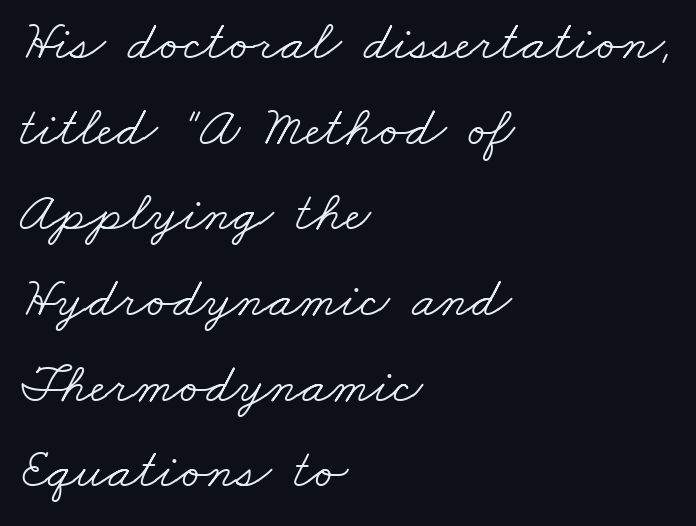
{"serif": "yes", "bold": "no", "weight": "light", "width": "wide", "stroke_contrast": "low", "x_height": "small", "monospaced": "no", "underline": "no", "align": "left", "line_spacing": "normal", "line_spacing_ratio": 1.53, "letter_spacing": "normal", "letter_spacing_em": 0.0, "glyph_px": 56}
